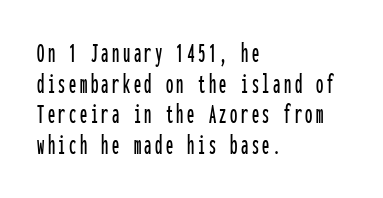
{"serif": "no", "italic": "no", "width": "condensed", "stroke_contrast": "low", "x_height": "medium", "monospaced": "yes", "underline": "no", "align": "left", "line_spacing": "tight", "line_spacing_ratio": 1.06, "glyph_px": 29}
